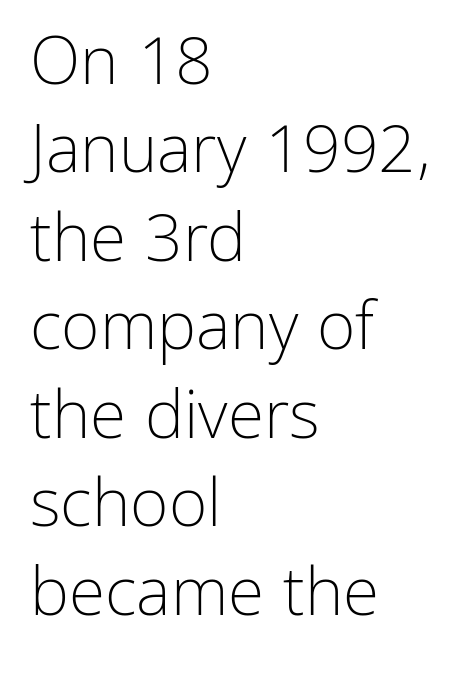
{"serif": "no", "italic": "no", "bold": "no", "weight": "light", "width": "normal", "stroke_contrast": "low", "x_height": "medium", "monospaced": "no", "underline": "no", "align": "left", "line_spacing": "normal", "line_spacing_ratio": 1.34, "letter_spacing": "normal", "letter_spacing_em": 0.0, "glyph_px": 66}
